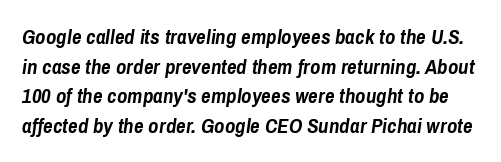
Q: Is the text bold? A: Yes.
Q: Is the text italic (slanted)? A: Yes, it leans right by about 8 degrees.
Q: Is the text underlined? A: No.
Q: Is the spacing between letters normal or unusually wide? A: Normal.
Q: Is the spacing between lines tight, normal or loose? A: Normal.
